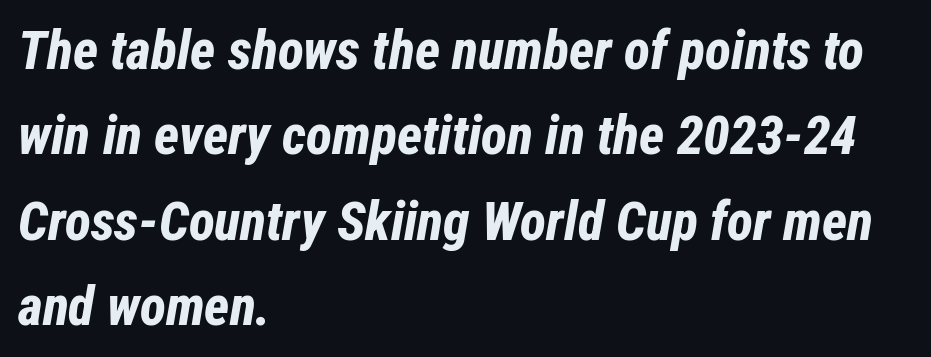
In terms of weight, the rendering is a true, heavy bold. Words appear dense and cohesive because spacing is normal. Italic? Definitely — the glyphs are oblique. Does the copy run flush right? No — it runs flush left. Note the varied advance widths — an 'i' is clearly narrower than an 'm'. No word sits above an underline.
